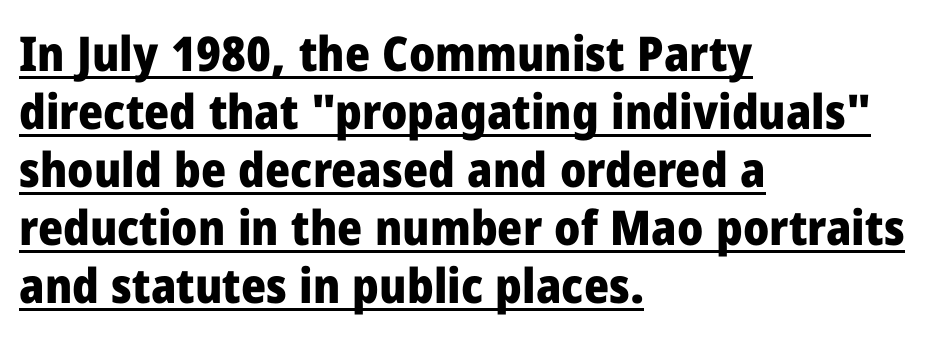
{"serif": "no", "italic": "no", "bold": "yes", "weight": "heavy", "width": "normal", "stroke_contrast": "low", "x_height": "medium", "monospaced": "no", "underline": "yes", "align": "left", "line_spacing_ratio": 1.21, "letter_spacing": "normal", "letter_spacing_em": 0.0, "glyph_px": 48}
